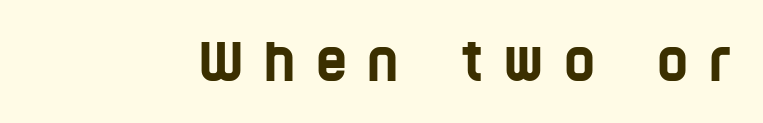
Check the space under the baseline: it is left empty. Each letter's strokes conclude bluntly, with no projecting serifs. Between one letter and the next there's a generous, obvious gap. The rendering uses natural spacing where letterforms have individual widths.
